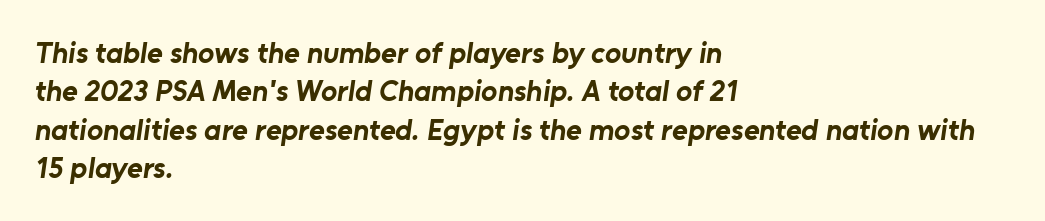
The image shows 30 px bold sans-serif type; set left-aligned, normal line spacing (1.28x), normal letter spacing, not underlined; low stroke contrast and a medium x-height.
